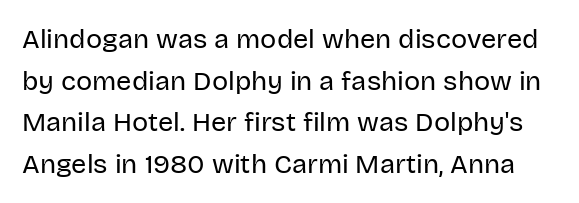
Q: Is the text bold? A: No.
Q: Is the text italic (slanted)? A: No, it is upright.
Q: Is the text underlined? A: No.
Q: Is the spacing between letters normal or unusually wide? A: Normal.
Q: Is the spacing between lines tight, normal or loose? A: Normal.
